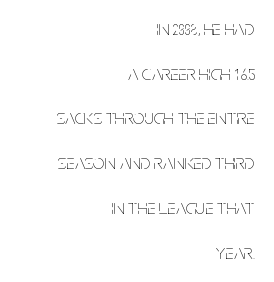
Students, note that the glyphs here touch the page at normal intervals. Characters remain perfectly vertical along every line. Decoration check: the copy has no underline. How would I describe the line gaps? Wide and relaxed.
